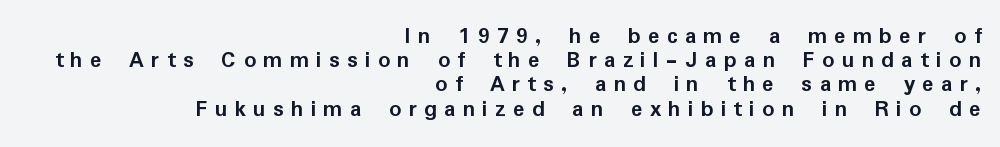
Q: Is the text bold? A: Yes.
Q: Is the text italic (slanted)? A: No, it is upright.
Q: Is the text underlined? A: No.
Q: How is the paragraph aligned? A: Right-aligned.
Q: Is the spacing between letters normal or unusually wide? A: Unusually wide.
Q: Is the spacing between lines tight, normal or loose? A: Tight.
